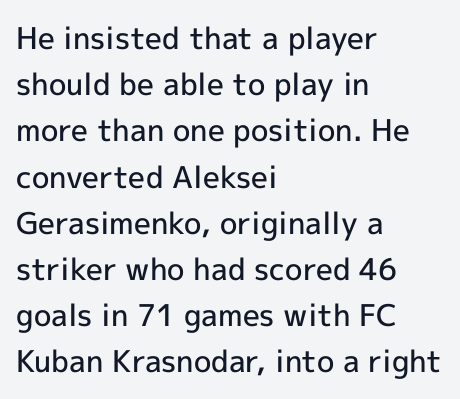
Do the characters align in a grid? No, the font is proportional. A bare baseline throughout the passage. Rendered with straight, roman letterforms. How are the letters spaced? Ordinarily, with no added tracking. Stroke thickness is moderately raised; the sample reads as semibold. Does the leading feel generous? No, just average.
